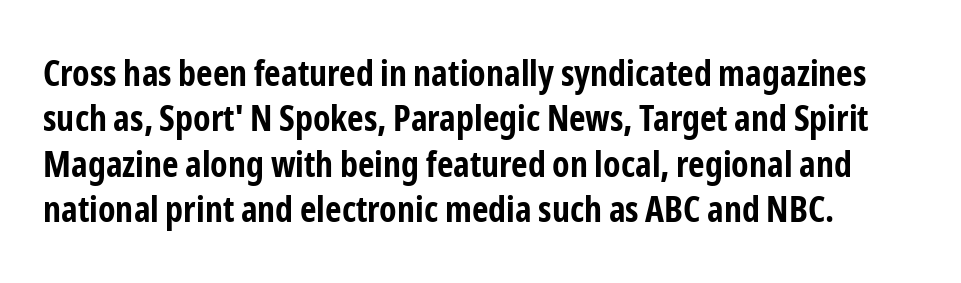
Q: Is the text bold? A: Yes.
Q: Is the text italic (slanted)? A: No, it is upright.
Q: Is the typeface a serif or a sans-serif typeface? A: Sans-serif.
Q: Is the text underlined? A: No.
Q: Is the spacing between letters normal or unusually wide? A: Normal.
Q: Is the spacing between lines tight, normal or loose? A: Normal.
Q: Width (condensed, normal, or wide)? A: Condensed.
Q: Stroke contrast? A: Low.
Q: x-height? A: Medium.
Q: Monospaced? A: No.
